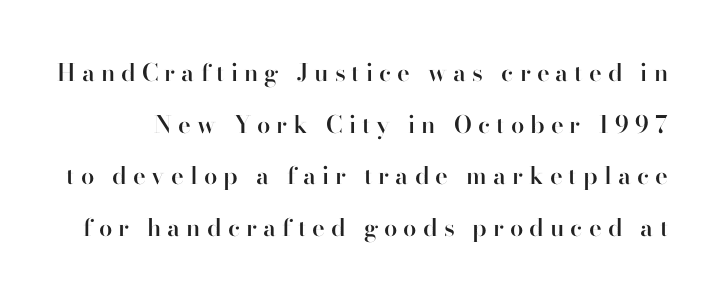
Moderately thickened strokes mark this as semibold type. You can tell it's not italic because the verticals are truly vertical. Bare-footed words on every line. The passage shown has open, widely tracked lettering throughout. Each new line begins a long way beneath the previous one.
